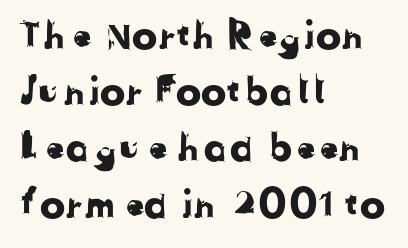
The image shows 38 px sans-serif type; set left-aligned, normal line spacing (1.48x), normal letter spacing, not underlined; low stroke contrast and a medium x-height.
